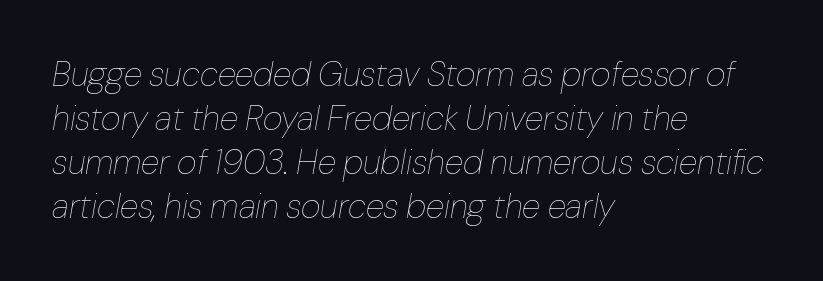
The image shows 34 px thin type, italic (leaning right); set left-aligned, normal line spacing (1.29x), normal letter spacing, not underlined; low stroke contrast and a medium x-height.
